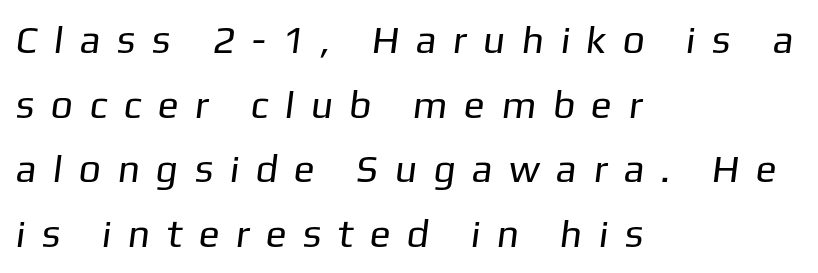
{"serif": "no", "bold": "no", "weight": "regular", "width": "normal", "stroke_contrast": "low", "x_height": "medium", "monospaced": "no", "underline": "no", "align": "left", "line_spacing": "normal", "line_spacing_ratio": 1.66, "letter_spacing": "wide", "letter_spacing_em": 0.49, "glyph_px": 39}
